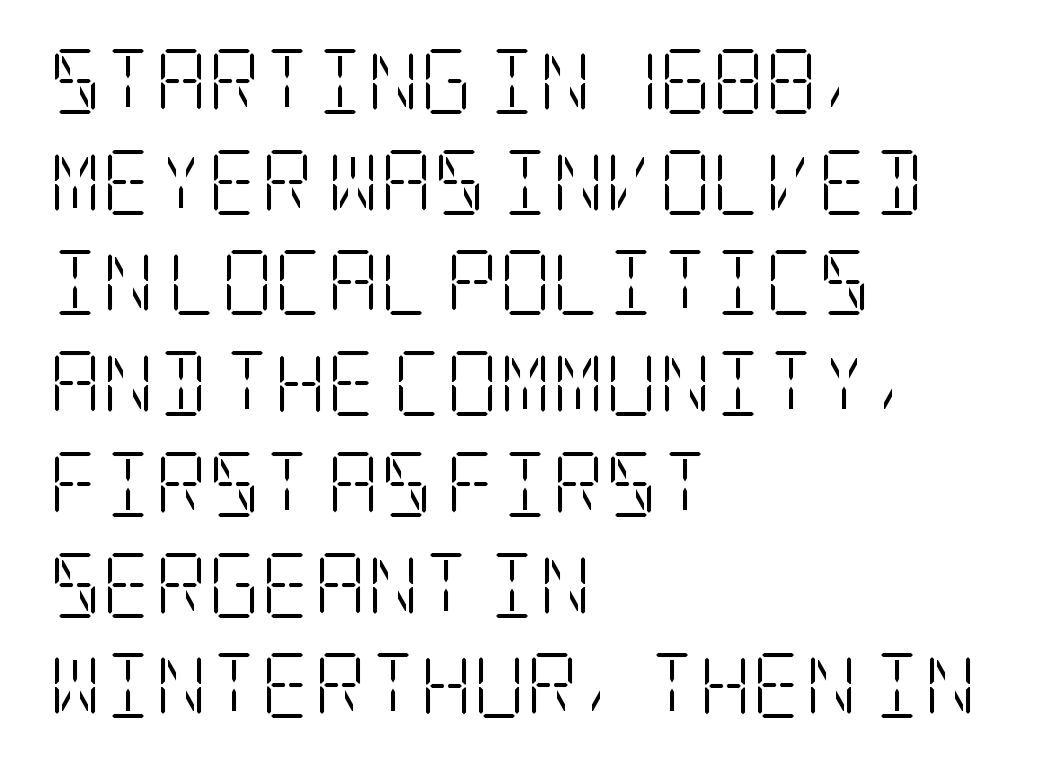
On a weight scale, this lands at 450 or below. Typographically, this falls in the serif category. Students, note that the glyphs here touch the page at normal intervals. Decoration check: the copy has no underline. The lines sit at an ordinary, default distance from one another.
